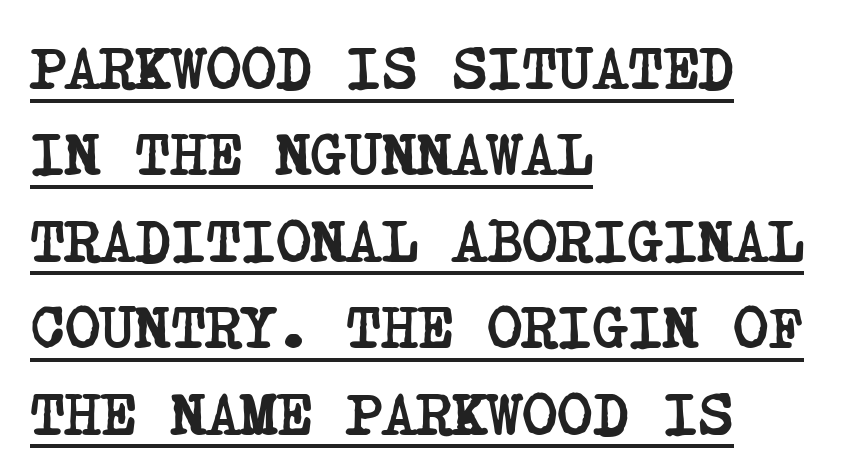
The image shows 60 px semibold, condensed serif type; set left-aligned, normal line spacing (1.44x), normal letter spacing, underlined; low stroke contrast and a large x-height.
